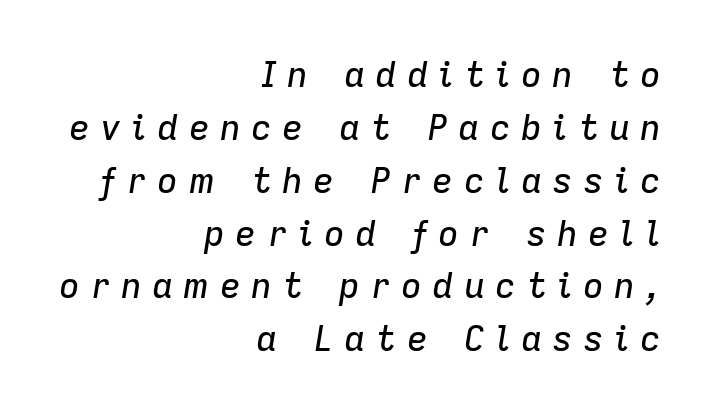
How are the letters spaced? Widely, with obvious added tracking. A student would call this right alignment; a typographer would say flush right, rag left. Vertical spacing — default. Looking at the ascenders, they clearly lean.
